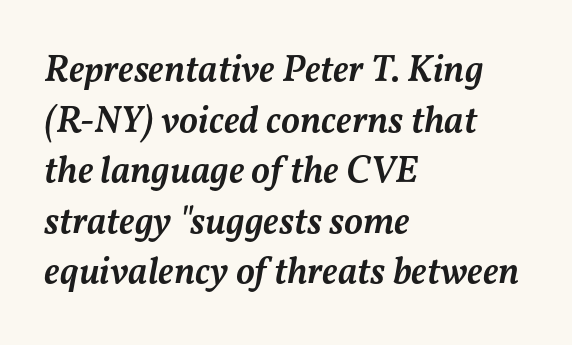
{"italic": "yes", "lean": "right", "slant_degrees": 11, "bold": "semi", "weight": "semibold", "width": "normal", "stroke_contrast": "medium", "x_height": "medium", "monospaced": "no", "underline": "no", "align": "left", "line_spacing": "normal", "line_spacing_ratio": 1.33, "letter_spacing": "normal", "letter_spacing_em": 0.0, "glyph_px": 38}
